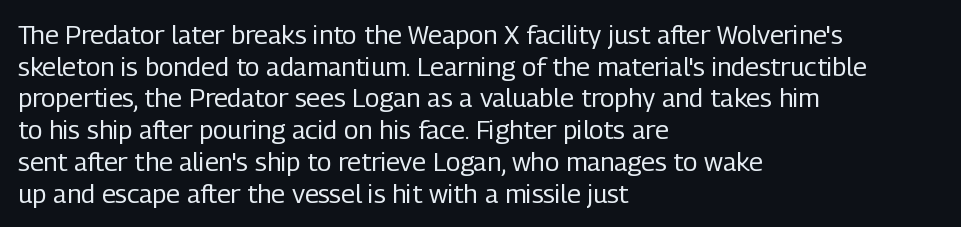
The image shows 26 px text type, upright; set left-aligned, line spacing 1.22x, normal letter spacing, not underlined.
